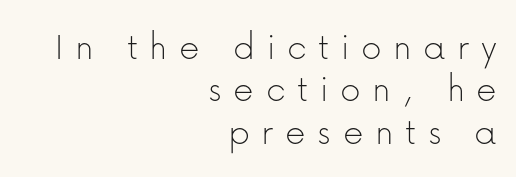
The image shows 40 px thin sans-serif type, upright; set right-aligned, tight line spacing (1.06x), unusually wide letter spacing (+0.29 em), not underlined; low stroke contrast and a medium x-height.
